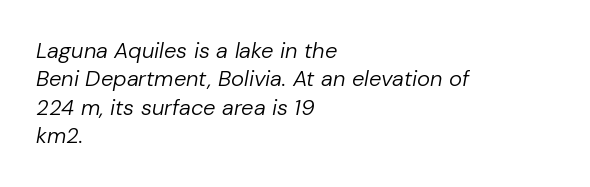
Students, note that the glyphs here touch the page at normal intervals. The passage shown stacks its lines at a standard gap. No heavy texture on the line: the type isn't bold. The lines in this sample share a left origin and differ only in where they stop. Just letters on the line, the space beneath them empty. Characters are canted at an angle relative to the baseline's perpendicular.
